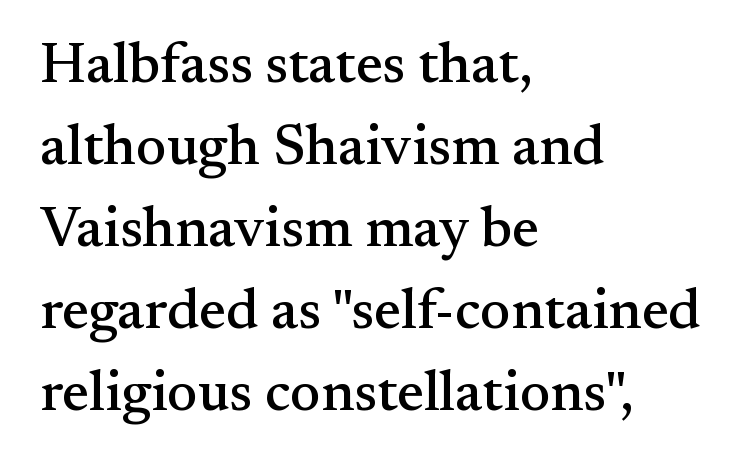
{"serif": "yes", "italic": "no", "width": "normal", "stroke_contrast": "medium", "x_height": "small", "monospaced": "no", "underline": "no", "align": "left", "line_spacing": "normal", "line_spacing_ratio": 1.44, "letter_spacing": "normal", "letter_spacing_em": 0.0, "glyph_px": 57}
